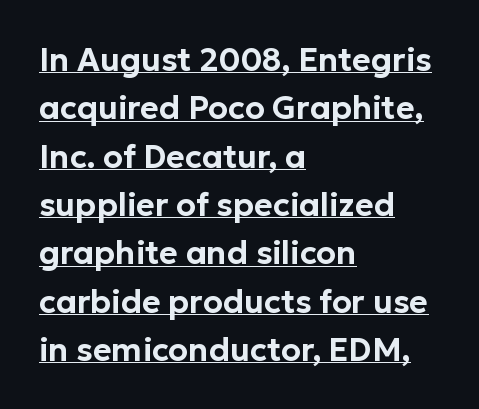
Q: Is the text italic (slanted)? A: No, it is upright.
Q: Is the typeface a serif or a sans-serif typeface? A: Sans-serif.
Q: Is the text underlined? A: Yes.
Q: How is the paragraph aligned? A: Left-aligned.
Q: Is the spacing between letters normal or unusually wide? A: Normal.
Q: Is the spacing between lines tight, normal or loose? A: Normal.
Q: Width (condensed, normal, or wide)? A: Normal.
Q: Stroke contrast? A: Low.
Q: x-height? A: Medium.
Q: Monospaced? A: No.
